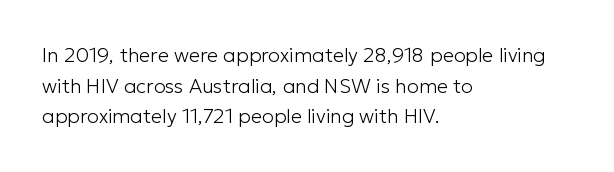
Q: Is the text bold? A: No.
Q: Is the text italic (slanted)? A: No, it is upright.
Q: Is the text underlined? A: No.
Q: How is the paragraph aligned? A: Left-aligned.
Q: Is the spacing between letters normal or unusually wide? A: Normal.
Q: Is the spacing between lines tight, normal or loose? A: Normal.
